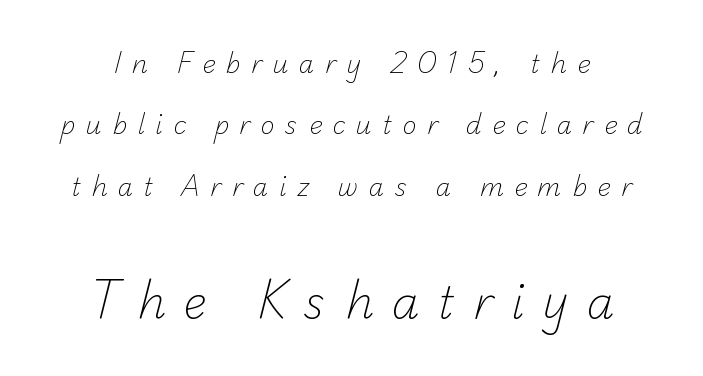
{"serif": "no", "bold": "no", "weight": "light", "width": "normal", "stroke_contrast": "low", "x_height": "small", "monospaced": "no", "underline": "no", "align": "center", "line_spacing": "loose", "line_spacing_ratio": 2.46, "letter_spacing": "wide", "letter_spacing_em": 0.41, "larger_block": "second", "size_ratio": 1.76, "glyph_px": 44}
